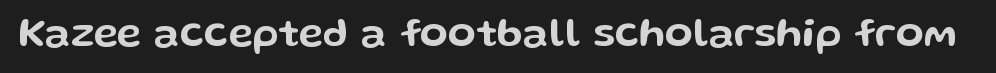
Notice how the stems are strictly vertical — no italics here. Look at the bottom of the vertical strokes: they stop flat, with no serifs. Character widths vary here, with narrow letters taking less room than wide ones. The gaps between neighbouring characters are ordinary and unremarkable. Anything drawn beneath the words? Only blank space.
